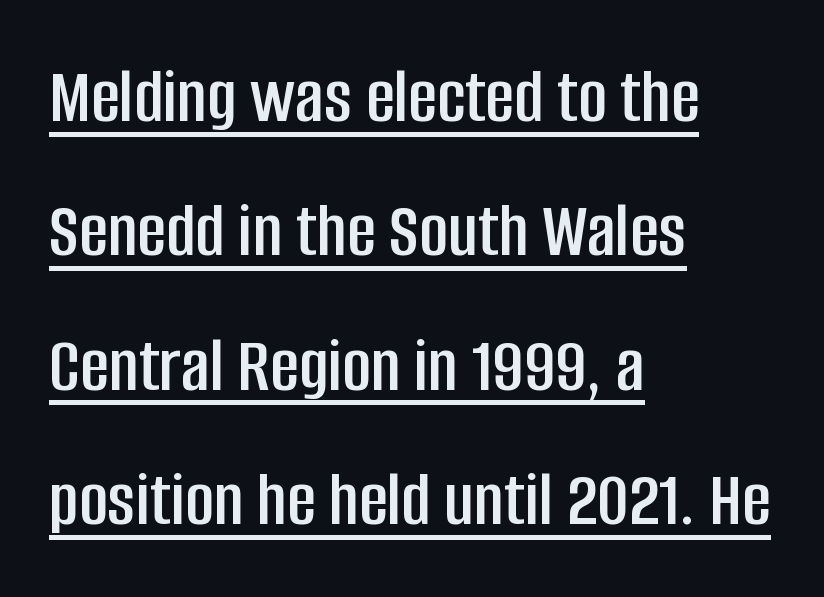
Q: Is the text italic (slanted)? A: No, it is upright.
Q: Is the typeface a serif or a sans-serif typeface? A: Sans-serif.
Q: Is the text underlined? A: Yes.
Q: How is the paragraph aligned? A: Left-aligned.
Q: Is the spacing between letters normal or unusually wide? A: Normal.
Q: Is the spacing between lines tight, normal or loose? A: Normal.
Q: Width (condensed, normal, or wide)? A: Condensed.
Q: Stroke contrast? A: Low.
Q: x-height? A: Large.
Q: Monospaced? A: No.
